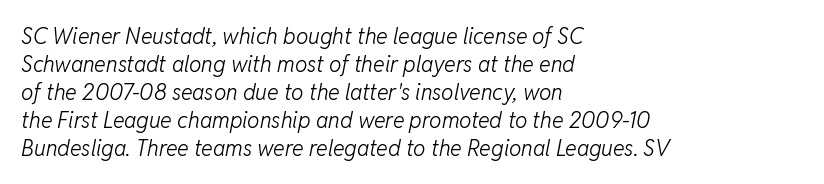
{"italic": "yes", "lean": "right", "slant_degrees": 11, "bold": "no", "underline": "no", "align": "left", "line_spacing": "normal", "line_spacing_ratio": 1.27, "letter_spacing": "normal", "letter_spacing_em": 0.0, "glyph_px": 22}
